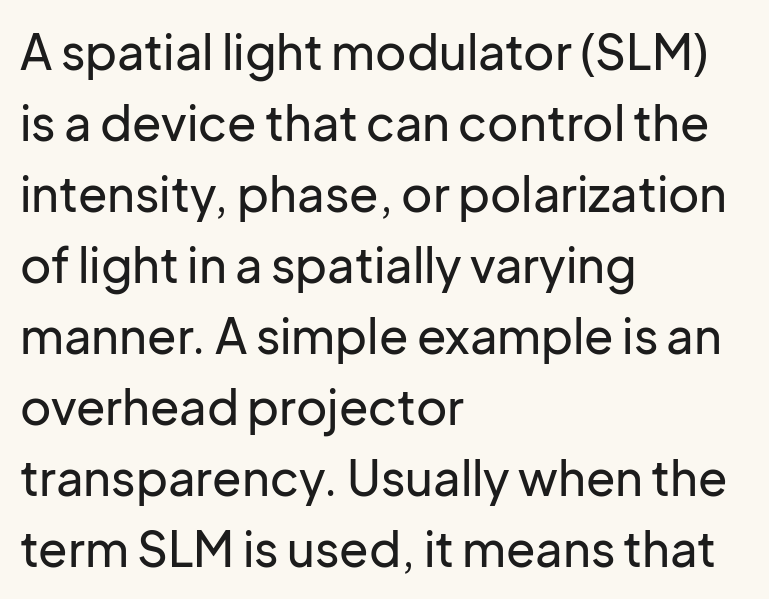
The image shows 48 px sans-serif type, upright; set left-aligned, normal line spacing (1.48x), normal letter spacing, not underlined; low stroke contrast and a medium x-height.
